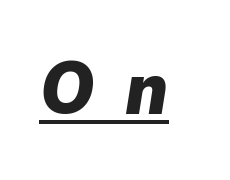
Q: Is the text bold? A: Yes.
Q: Is the text italic (slanted)? A: Yes, it leans right by about 9 degrees.
Q: Is the text underlined? A: Yes.
Q: Is the spacing between letters normal or unusually wide? A: Unusually wide.
Q: Width (condensed, normal, or wide)? A: Normal.
Q: Stroke contrast? A: Low.
Q: x-height? A: Medium.
Q: Monospaced? A: No.
